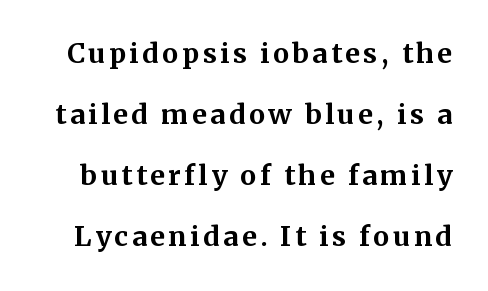
Quick note: underline off. Upright lettering throughout. Summary of weight: heavy, a full bold. A typesetter would call this leading open, well beyond the default.
